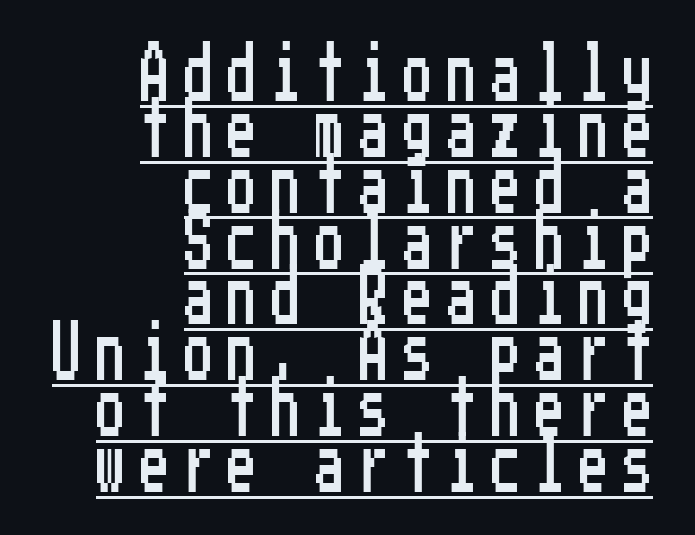
{"serif": "no", "italic": "no", "width": "condensed", "stroke_contrast": "low", "x_height": "medium", "underline": "yes", "align": "right", "line_spacing": "tight", "line_spacing_ratio": 0.98, "letter_spacing": "wide", "letter_spacing_em": 0.27, "glyph_px": 57}
